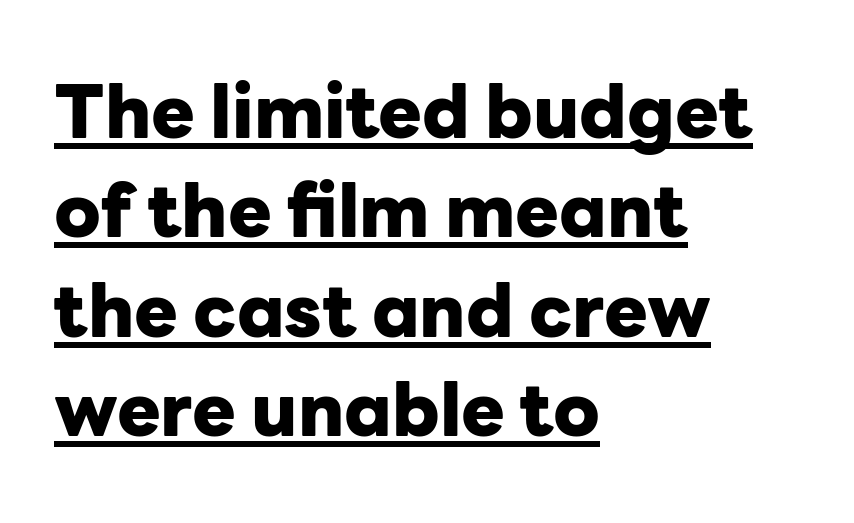
Look at the bottom of the vertical strokes: they stop flat, with no serifs. This sample carries an underscore along the baseline area. If you drew a ruler down the left edge, every line would touch it. Italic? Not at all — the glyphs are vertical. Varying glyph widths throughout — classic text-font behaviour. If you measured baseline to baseline, you'd find a middling distance.
